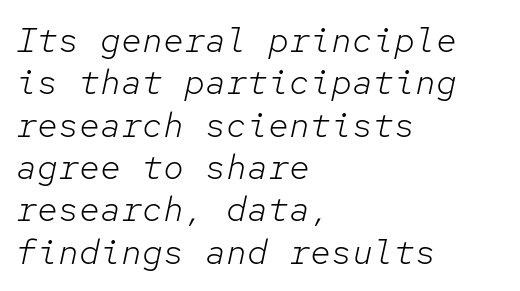
Q: Is the text bold? A: No.
Q: Is the text italic (slanted)? A: Yes, it leans right by about 12 degrees.
Q: Is the text underlined? A: No.
Q: How is the paragraph aligned? A: Left-aligned.
Q: Is the spacing between letters normal or unusually wide? A: Normal.
Q: Width (condensed, normal, or wide)? A: Normal.
Q: Stroke contrast? A: Low.
Q: x-height? A: Medium.
Q: Monospaced? A: Yes.
